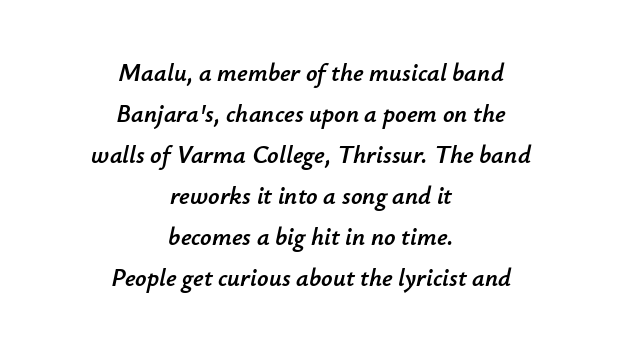
The image shows 25 px text type, italic (leaning right); set centered, normal line spacing (1.64x), normal letter spacing, not underlined.
